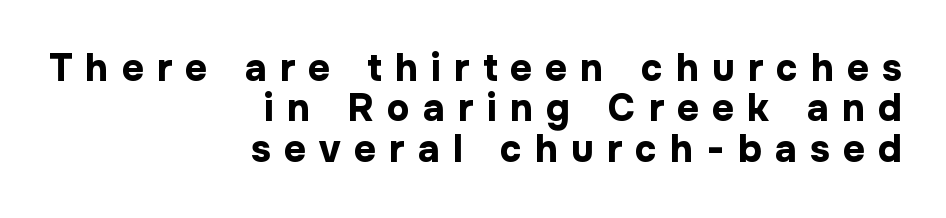
{"serif": "no", "italic": "no", "bold": "yes", "weight": "bold", "width": "normal", "stroke_contrast": "low", "x_height": "medium", "monospaced": "no", "underline": "no", "align": "right", "line_spacing": "tight", "line_spacing_ratio": 1.06, "letter_spacing": "wide", "letter_spacing_em": 0.35, "glyph_px": 38}
